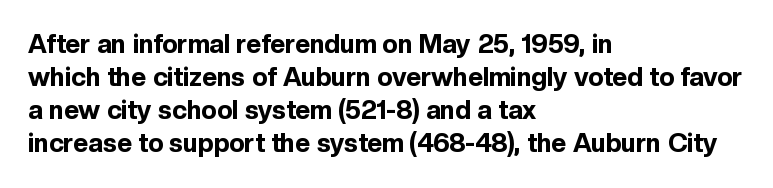
{"italic": "no", "bold": "yes", "underline": "no", "align": "left", "line_spacing": "normal", "line_spacing_ratio": 1.27, "letter_spacing": "normal", "letter_spacing_em": 0.0, "glyph_px": 26}
